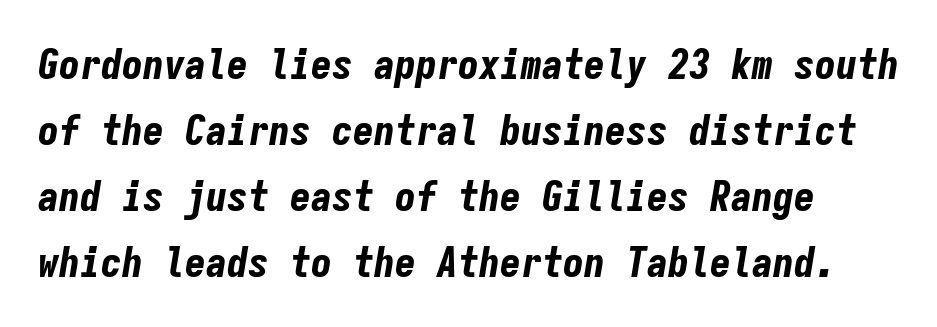
The image shows 42 px bold, condensed type, italic (leaning right), monospaced; set normal line spacing (1.57x), normal letter spacing, not underlined; low stroke contrast and a medium x-height.
